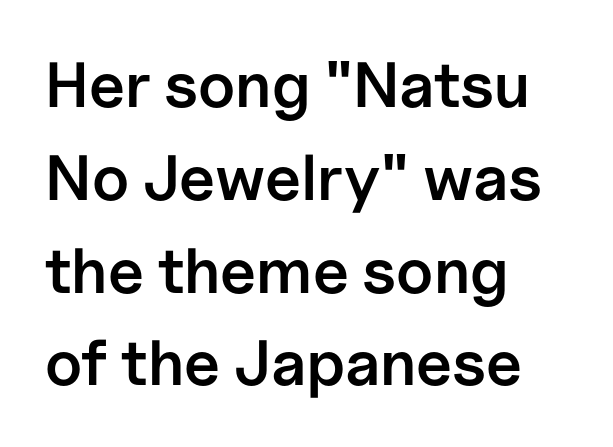
{"serif": "no", "italic": "no", "bold": "semi", "weight": "semibold", "width": "normal", "stroke_contrast": "low", "x_height": "medium", "monospaced": "no", "underline": "no", "align": "left", "line_spacing": "normal", "line_spacing_ratio": 1.45, "letter_spacing": "normal", "letter_spacing_em": 0.0, "glyph_px": 64}
